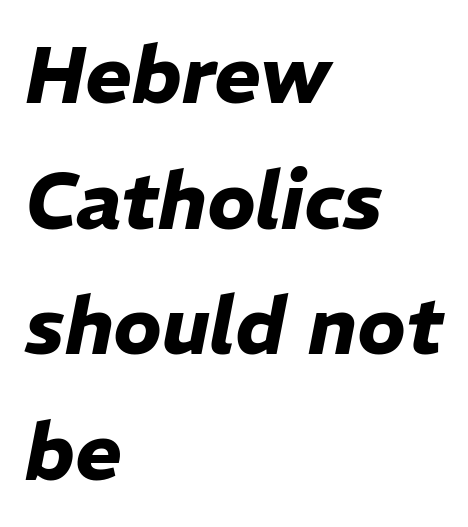
Does the copy run flush right? No — it runs flush left. Each row of text sits above clean, open space. The letters sit at their default tracking, neither squeezed nor spread. The block of text has a typical density, with ordinary space between rows. You'd pick this weight for a headline — it's a proper bold.
